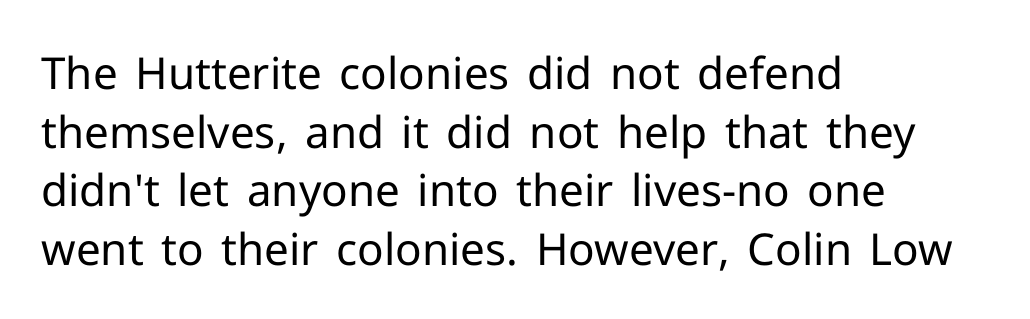
Q: Is the text bold? A: No.
Q: Is the text italic (slanted)? A: No, it is upright.
Q: Is the typeface a serif or a sans-serif typeface? A: Sans-serif.
Q: Is the text underlined? A: No.
Q: How is the paragraph aligned? A: Left-aligned.
Q: Is the spacing between letters normal or unusually wide? A: Normal.
Q: Is the spacing between lines tight, normal or loose? A: Normal.
Q: Width (condensed, normal, or wide)? A: Normal.
Q: Stroke contrast? A: Low.
Q: x-height? A: Medium.
Q: Monospaced? A: No.
